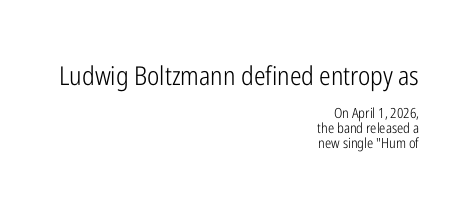
Q: Is the text bold? A: No.
Q: Is the text italic (slanted)? A: No, it is upright.
Q: Is the text underlined? A: No.
Q: How is the paragraph aligned? A: Right-aligned.
Q: Is the spacing between letters normal or unusually wide? A: Normal.
Q: Is the spacing between lines tight, normal or loose? A: Tight.
Q: Which block of text is set in a larger size, the first (top) or the second (bottom)? A: The first (top) one.
